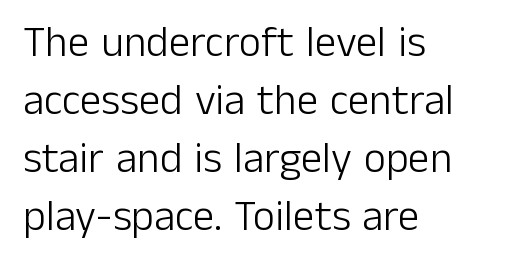
Note the varied advance widths — an 'i' is clearly narrower than an 'm'. Each row of text sits above clean, open space. Students, observe: this is what conventionally led text looks like. In CSS terms this would be text-align: left. The specimen reads as upright at a glance. How are the letters spaced? Ordinarily, with no added tracking.
